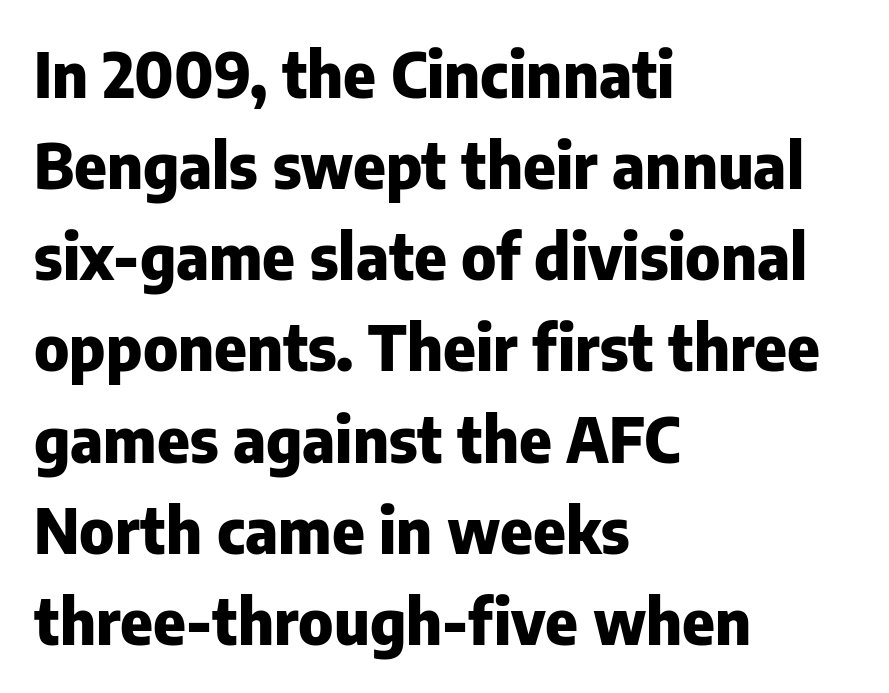
You'd pick this weight for a headline — it's a proper bold. Here the glyphs are tracked normally, forming tight word shapes. The paragraph has a hard left edge and a soft right edge. The typography opts for an upright posture over an oblique one. The rendering shows plain stroke endings on the letterforms — a sans-serif design. Clear beneath every line of the passage.
